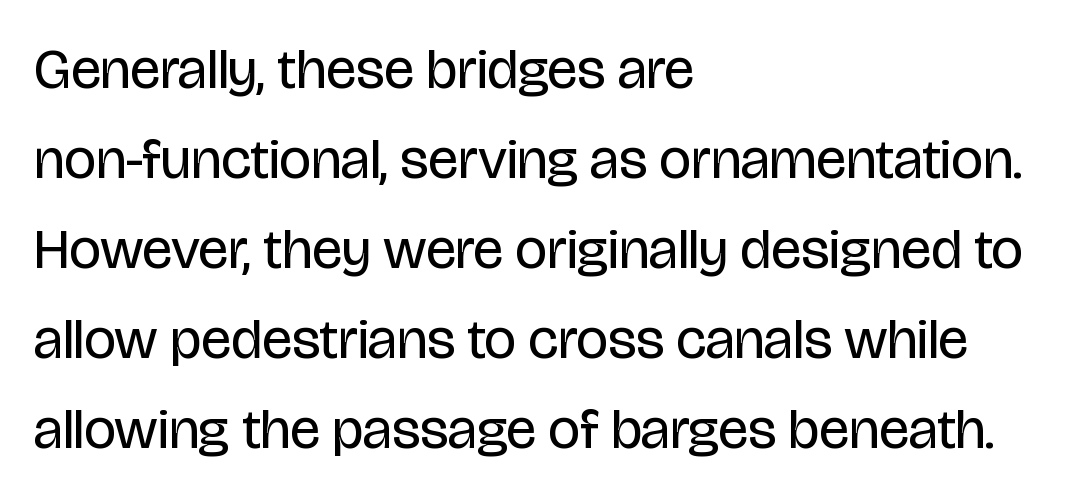
Honestly, the row spacing looks completely unremarkable. This is not heavy type; no bold has been used. Leftover space on each line is placed entirely after the last word. Each row of text sits above clean, open space. Vertical strokes here are truly vertical.
